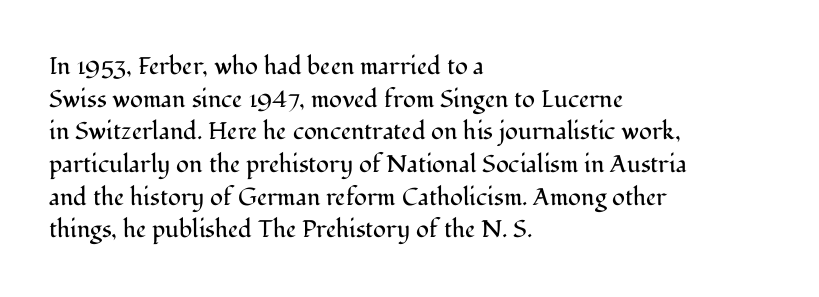
The image shows 24 px text type, upright; set left-aligned, normal line spacing (1.36x), normal letter spacing, not underlined.
